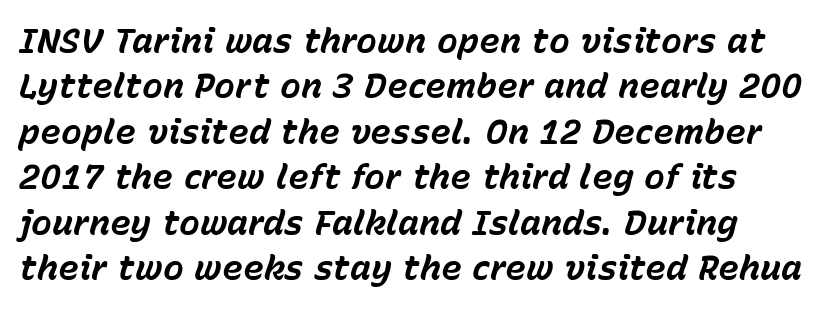
Q: Is the text bold? A: Yes.
Q: Is the text italic (slanted)? A: Yes, it leans right by about 15 degrees.
Q: Is the text underlined? A: No.
Q: Is the spacing between letters normal or unusually wide? A: Normal.
Q: Is the spacing between lines tight, normal or loose? A: Normal.
Q: Width (condensed, normal, or wide)? A: Normal.
Q: Stroke contrast? A: Low.
Q: x-height? A: Medium.
Q: Monospaced? A: No.
